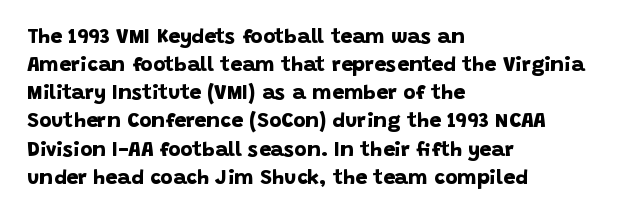
{"bold": "yes", "underline": "no", "align": "left", "line_spacing": "normal", "line_spacing_ratio": 1.34, "letter_spacing": "normal", "letter_spacing_em": 0.0, "glyph_px": 21}
